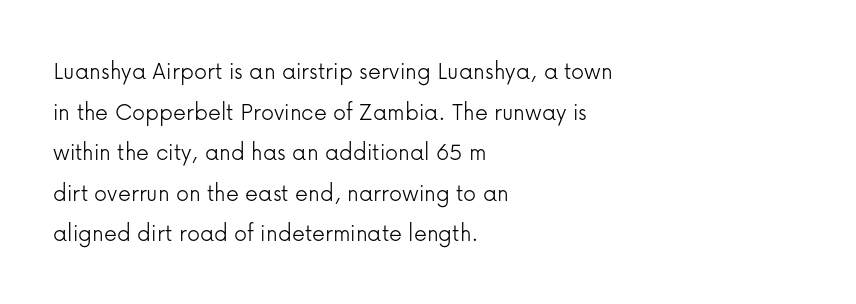
The image shows 26 px text type, upright; set left-aligned, normal line spacing (1.56x), normal letter spacing, not underlined.
